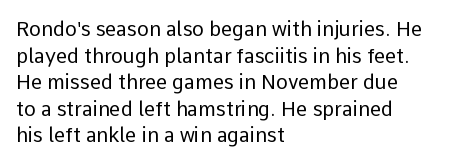
{"italic": "no", "bold": "no", "underline": "no", "align": "left", "line_spacing": "normal", "line_spacing_ratio": 1.33, "letter_spacing": "normal", "letter_spacing_em": 0.0, "glyph_px": 20}
